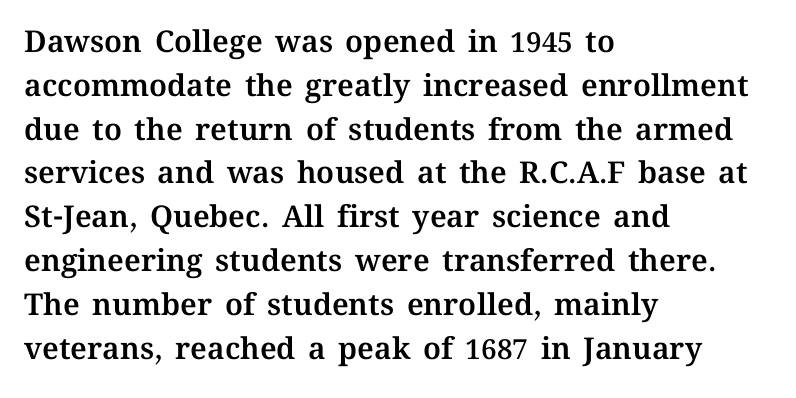
The image shows 30 px text type, upright; set left-aligned, normal line spacing (1.46x), normal letter spacing, not underlined; medium stroke contrast and a medium x-height.
